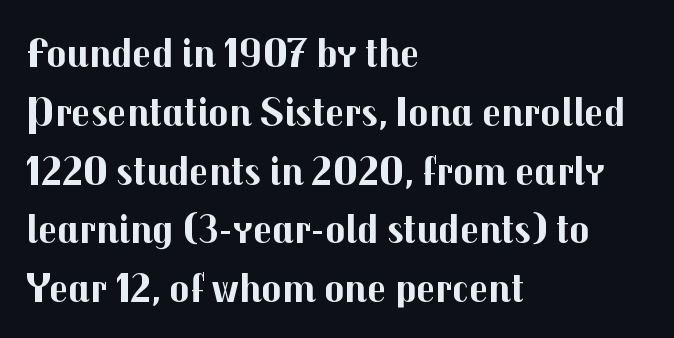
The image shows 42 px bold sans-serif type, upright; set left-aligned, normal line spacing (1.4x), normal letter spacing, not underlined; medium stroke contrast and a medium x-height.
